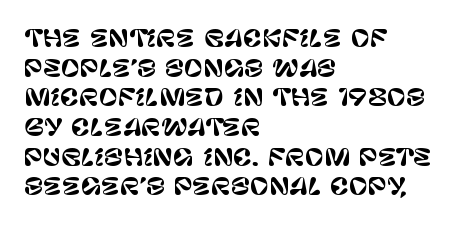
Q: Is the text italic (slanted)? A: Yes.
Q: Is the text underlined? A: No.
Q: How is the paragraph aligned? A: Left-aligned.
Q: Is the spacing between letters normal or unusually wide? A: Normal.
Q: Is the spacing between lines tight, normal or loose? A: Normal.
